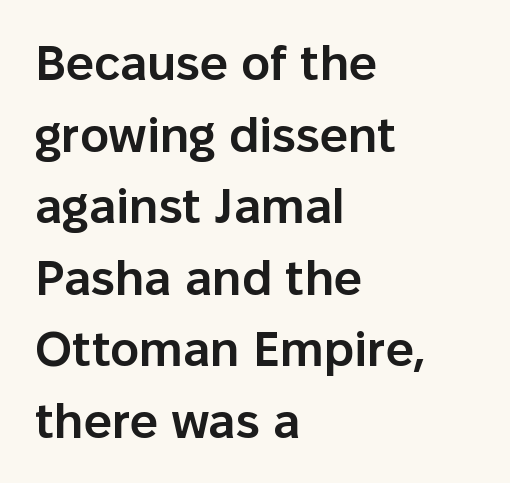
The glyphs have the mass of a demibold cut, below bold. A sans-serif font was chosen for this passage. These lines are rendered in a variable-pitch font. The space between consecutive lines is moderate.
